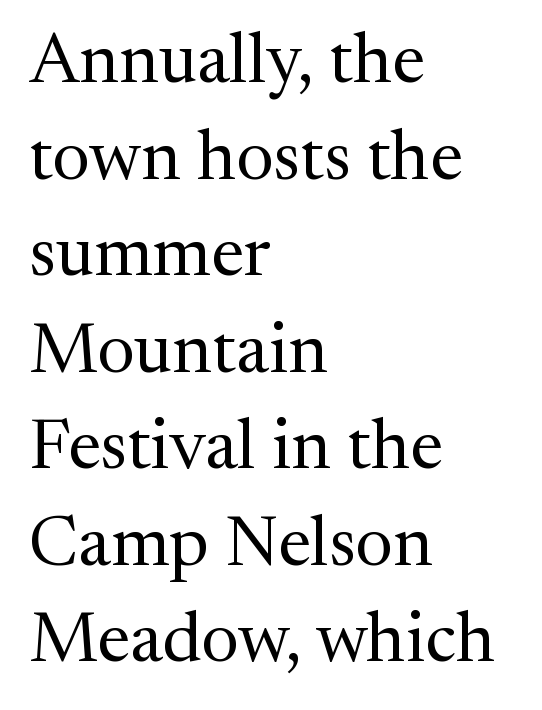
The specimen reads as upright at a glance. Each word holds together tightly as a unit, with standard inter-letter gaps. To sum up the face: it has serifs. The foot of each line stays bare and open.
